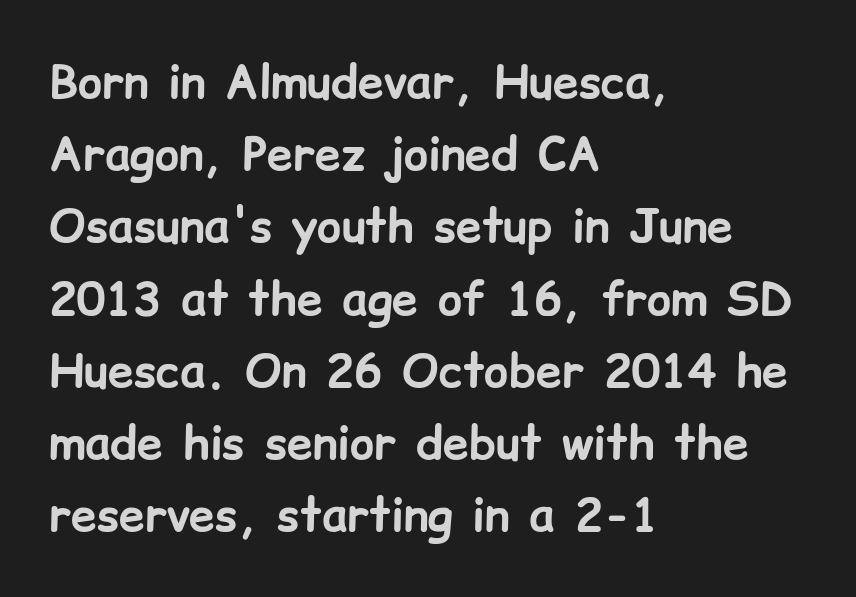
Do the letters lean? They stand straight. The text was rendered using a sans face with plain stroke endings. Has an underline been added? It has not. The letters are bold, with thick, heavy strokes.
